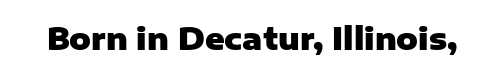
A typesetter would call this proportional, since set widths differ per character. Rule under the text: the space is simply empty. Nope, no serifs anywhere on these letters. Does the lettering tilt? It doesn't — this is upright. Spacing between characters is what you'd get straight out of the box. Emphasis by weight is at full strength: bold.
